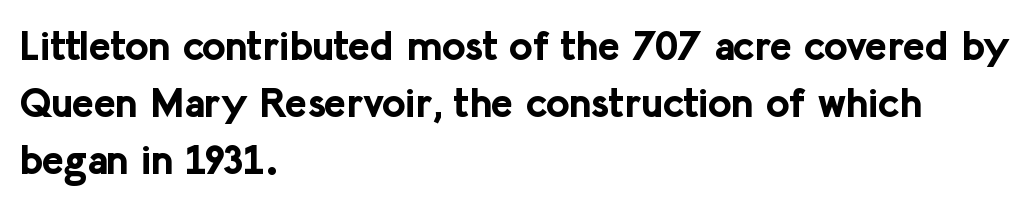
Q: Is the text bold? A: Yes.
Q: Is the text italic (slanted)? A: No, it is upright.
Q: Is the typeface a serif or a sans-serif typeface? A: Sans-serif.
Q: Is the text underlined? A: No.
Q: How is the paragraph aligned? A: Left-aligned.
Q: Is the spacing between letters normal or unusually wide? A: Normal.
Q: Is the spacing between lines tight, normal or loose? A: Normal.
Q: Width (condensed, normal, or wide)? A: Normal.
Q: Stroke contrast? A: Low.
Q: x-height? A: Medium.
Q: Monospaced? A: No.
